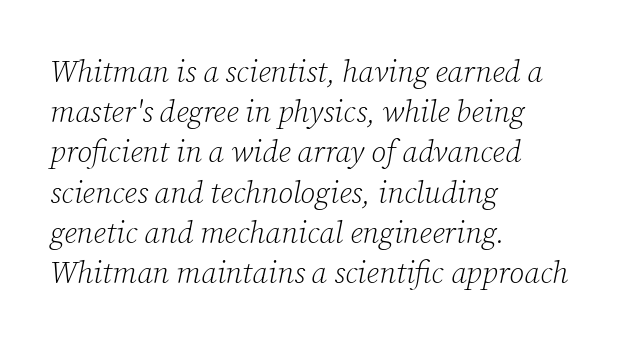
{"serif": "yes", "italic": "yes", "lean": "right", "slant_degrees": 12, "bold": "no", "weight": "light", "width": "normal", "stroke_contrast": "low", "x_height": "medium", "monospaced": "no", "underline": "no", "align": "left", "line_spacing": "normal", "line_spacing_ratio": 1.34, "letter_spacing": "normal", "letter_spacing_em": 0.0, "glyph_px": 30}
